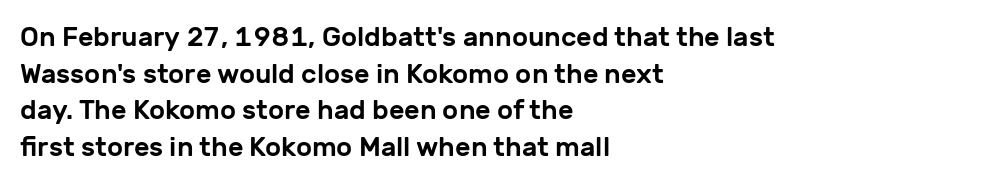
The image shows 27 px text type, upright; set left-aligned, normal line spacing (1.36x), normal letter spacing, not underlined.
